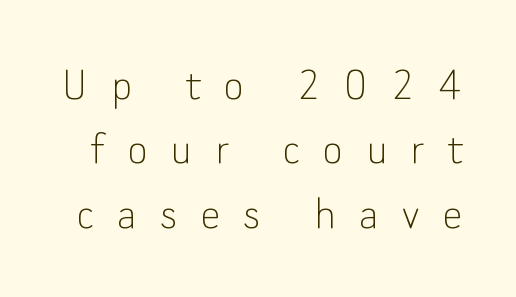
Observe the absence of serifs on each vertical stroke in this sample. Each letter keeps its own natural width here, so spacing adapts to shape. The strokes carry an ordinary text weight at most. Tall strokes in this sample are plumb rather than angled. Regular leading. The rendering inserts visible extra space after every character.
